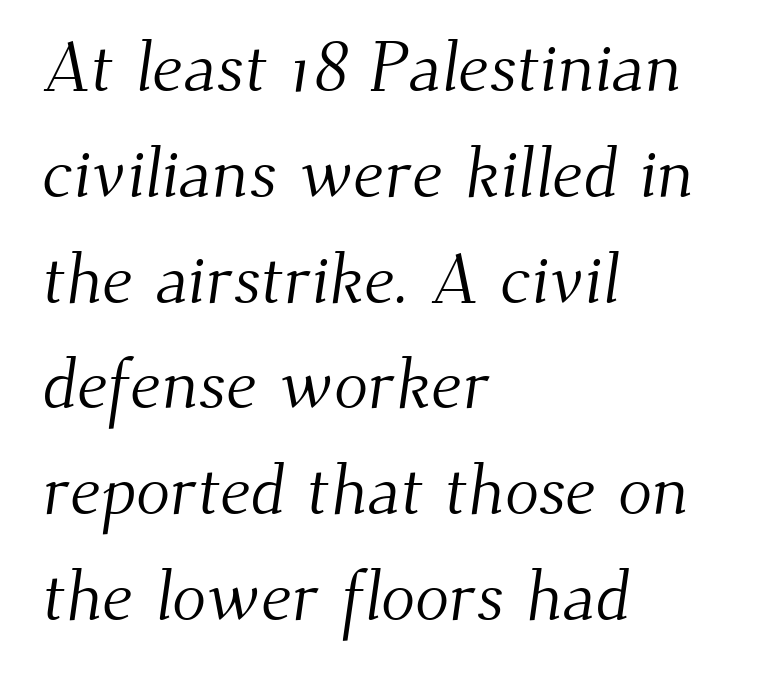
The image shows 71 px light serif type; set left-aligned, normal line spacing (1.49x), normal letter spacing, not underlined; medium stroke contrast and a small x-height.
